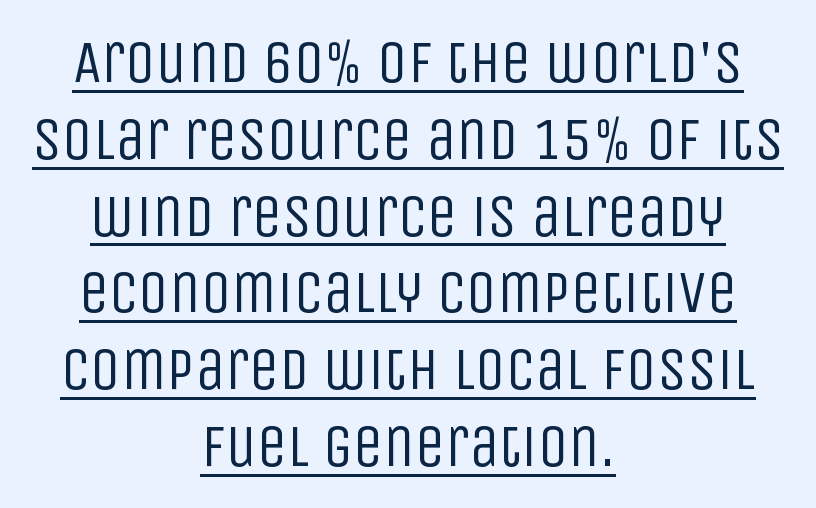
{"serif": "no", "italic": "no", "bold": "no", "weight": "regular", "width": "condensed", "stroke_contrast": "low", "x_height": "large", "monospaced": "no", "underline": "yes", "align": "center", "line_spacing": "normal", "line_spacing_ratio": 1.28, "letter_spacing": "normal", "letter_spacing_em": 0.0, "glyph_px": 60}
